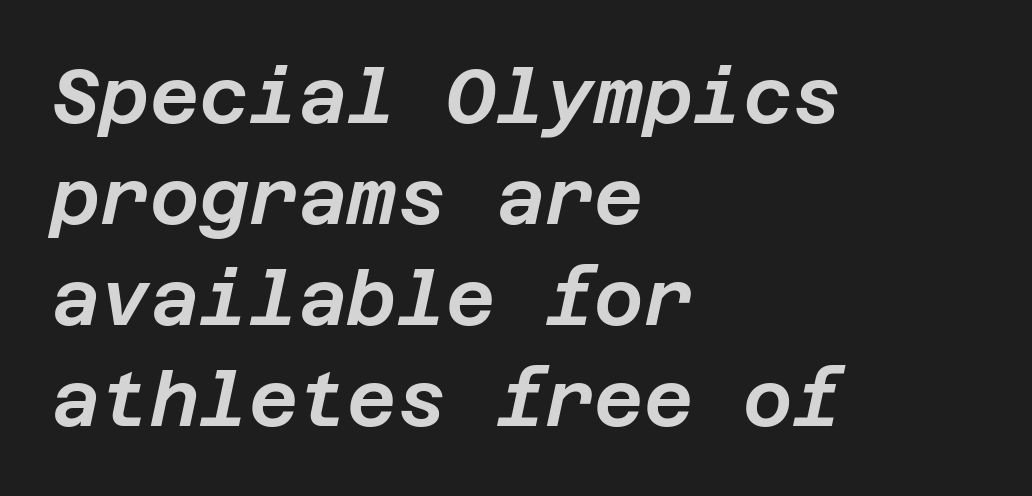
{"italic": "yes", "lean": "right", "slant_degrees": 12, "width": "normal", "stroke_contrast": "low", "x_height": "large", "underline": "no", "align": "left", "line_spacing": "normal", "line_spacing_ratio": 1.33, "letter_spacing": "normal", "letter_spacing_em": 0.0, "glyph_px": 76}
